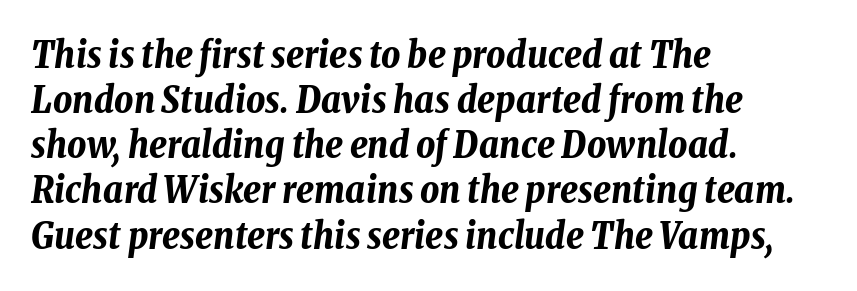
Q: Is the text bold? A: Yes.
Q: Is the text italic (slanted)? A: Yes, it leans right by about 8 degrees.
Q: Is the text underlined? A: No.
Q: How is the paragraph aligned? A: Left-aligned.
Q: Is the spacing between letters normal or unusually wide? A: Normal.
Q: Width (condensed, normal, or wide)? A: Condensed.
Q: Stroke contrast? A: Low.
Q: x-height? A: Medium.
Q: Monospaced? A: No.
